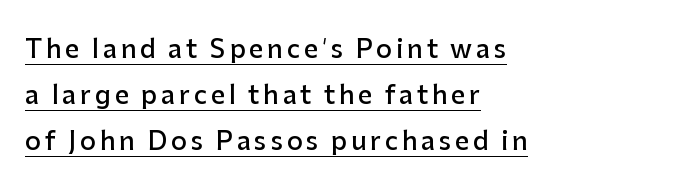
{"italic": "no", "bold": "semi", "underline": "yes", "align": "left", "line_spacing_ratio": 1.84, "glyph_px": 25}
